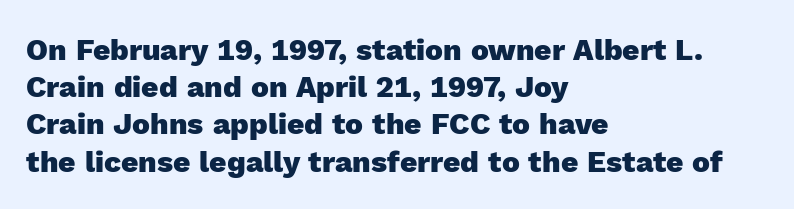
Looks like regular typesetting: each glyph gets only the width it needs. Observe the ordinary spacing: letters are neighbours, not strangers. Lines of text with bare space underneath. Thick stems and heavy bowls — unmistakably bold.
